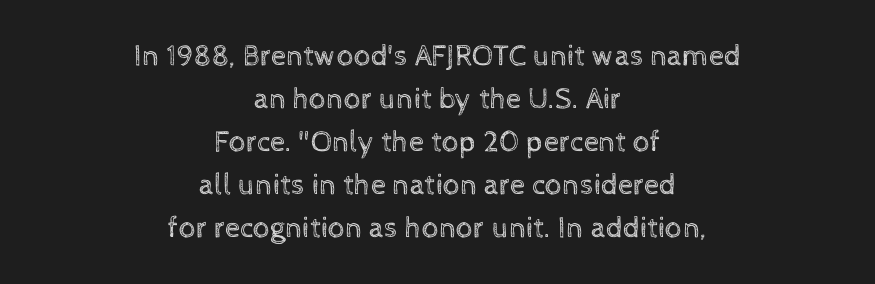
Q: Is the text bold? A: No.
Q: Is the text italic (slanted)? A: No, it is upright.
Q: Is the text underlined? A: No.
Q: How is the paragraph aligned? A: Centered.
Q: Is the spacing between letters normal or unusually wide? A: Normal.
Q: Is the spacing between lines tight, normal or loose? A: Normal.
Q: Width (condensed, normal, or wide)? A: Normal.
Q: x-height? A: Medium.
Q: Monospaced? A: No.
